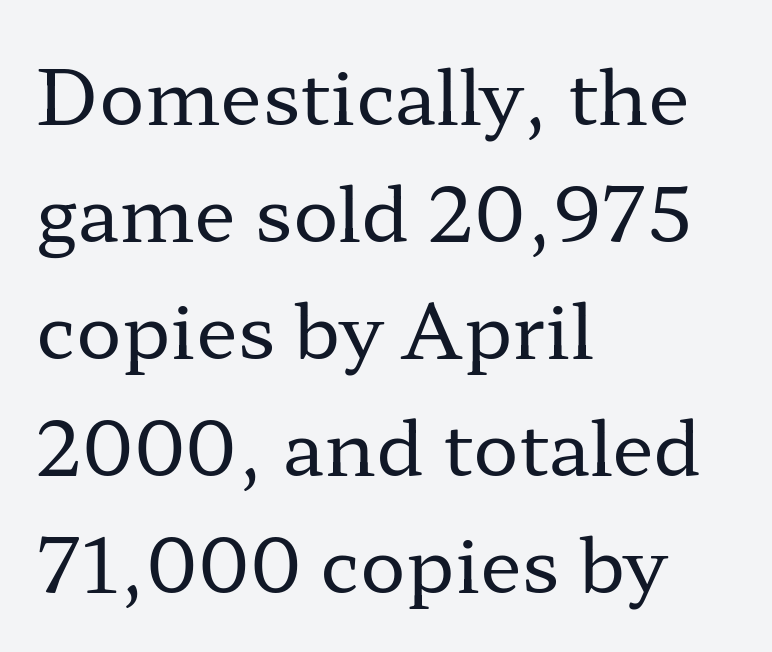
The image shows 76 px regular-weight, wide serif type, upright; set left-aligned, normal line spacing (1.54x), normal letter spacing, not underlined; low stroke contrast and a medium x-height.
